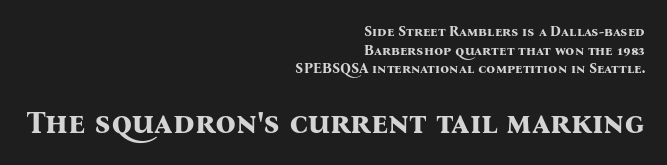
{"serif": "yes", "italic": "no", "bold": "yes", "weight": "bold", "width": "normal", "stroke_contrast": "medium", "x_height": "medium", "monospaced": "no", "underline": "no", "align": "right", "line_spacing": "normal", "line_spacing_ratio": 1.33, "letter_spacing": "normal", "letter_spacing_em": 0.0, "larger_block": "second", "size_ratio": 2.29, "glyph_px": 32}
